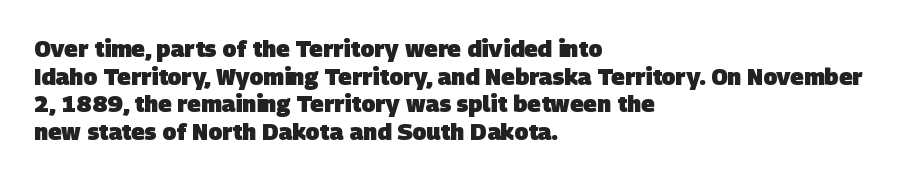
Q: Is the text bold? A: Yes.
Q: Is the text underlined? A: No.
Q: How is the paragraph aligned? A: Left-aligned.
Q: Is the spacing between letters normal or unusually wide? A: Normal.
